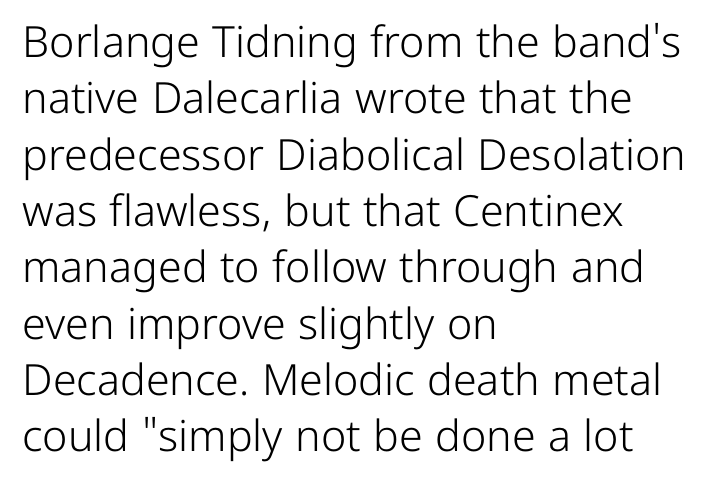
The image shows 43 px light sans-serif type, upright; set left-aligned, normal line spacing (1.31x), normal letter spacing, not underlined; low stroke contrast and a medium x-height.
